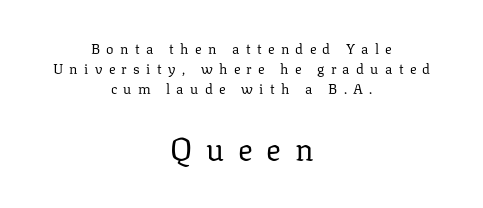
Look at the tracking — it's clearly loosened, letters drifting apart. The string is rendered with underlining switched off. The composition opens small and finishes big. The lettering holds an erect, upright posture throughout.
